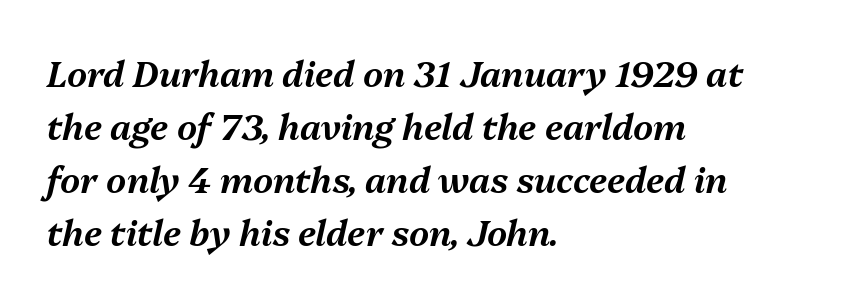
Q: Is the text italic (slanted)? A: Yes, it leans right by about 13 degrees.
Q: Is the text underlined? A: No.
Q: How is the paragraph aligned? A: Left-aligned.
Q: Is the spacing between letters normal or unusually wide? A: Normal.
Q: Is the spacing between lines tight, normal or loose? A: Normal.
Q: Width (condensed, normal, or wide)? A: Normal.
Q: Stroke contrast? A: Medium.
Q: x-height? A: Medium.
Q: Monospaced? A: No.
